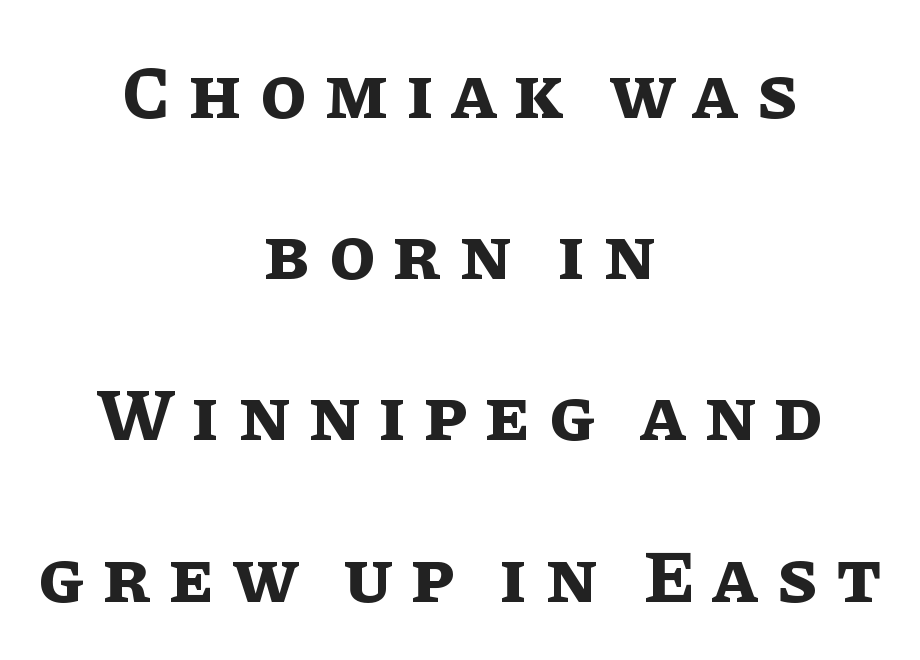
Each new line begins a long way beneath the previous one. There is plenty of visible air inserted between adjacent glyphs. Do the characters align in a grid? No, the font is proportional. It's the straight-up-and-down kind of type.
